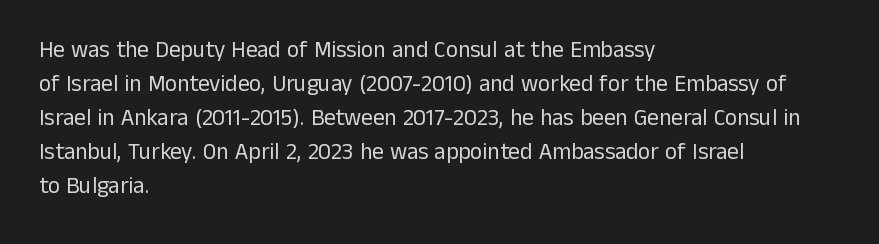
The image shows 23 px text type, upright; set left-aligned, normal line spacing (1.48x), normal letter spacing, not underlined.
